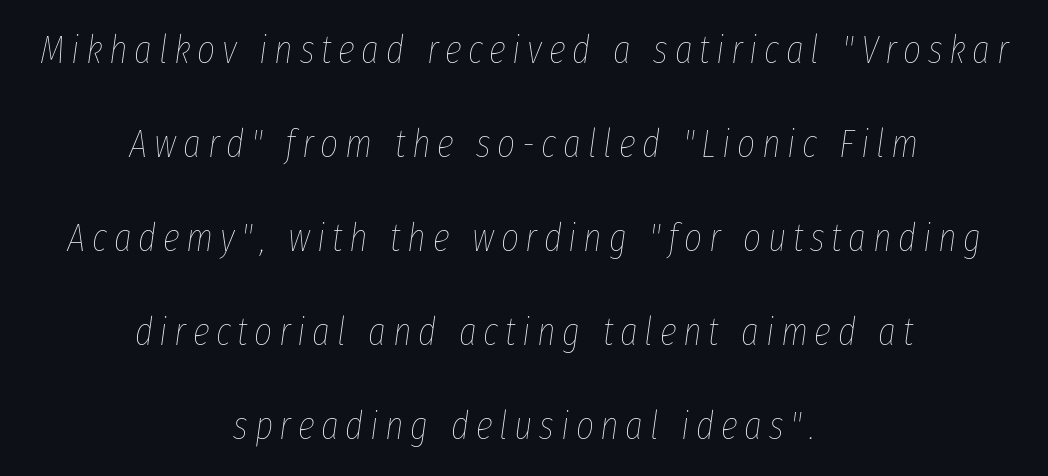
The whole block is typeset with a tilt. Think of a printed novel: that variable character pitch is what you see here. Leading: increased. Each row of text sits above clean, open space. Line starts and ends both wander, symmetrically. The font sits on the lighter half of the weight spectrum, regular included.
